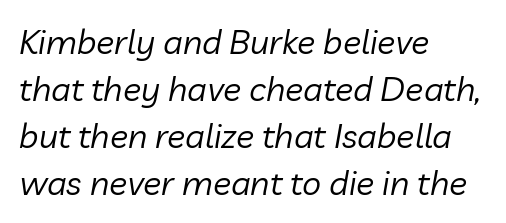
The image shows 34 px regular-weight type, italic (leaning right); set left-aligned, normal line spacing (1.38x), normal letter spacing, not underlined; low stroke contrast and a medium x-height.
